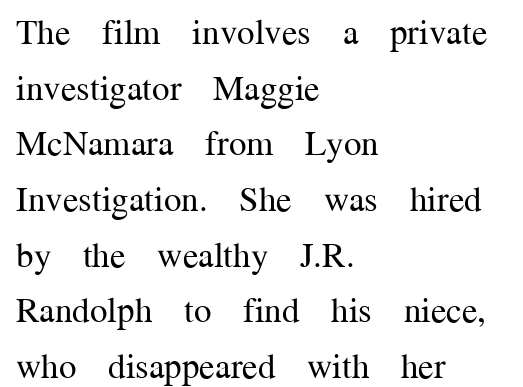
The image shows 35 px regular-weight serif type, upright; set left-aligned, normal line spacing (1.59x), normal letter spacing, not underlined; medium stroke contrast and a medium x-height.
